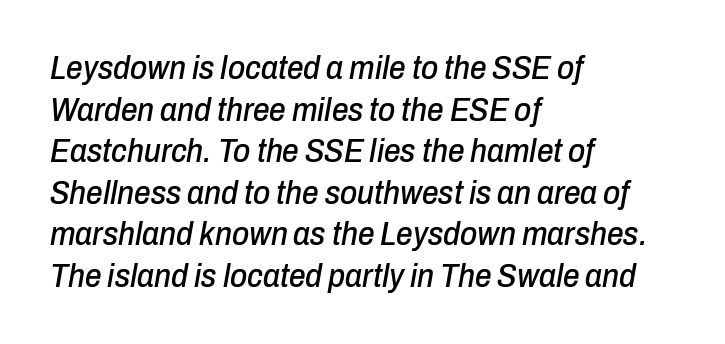
The lines sit at an ordinary, default distance from one another. These lines are rendered in a variable-pitch font. Unmarked baselines from the first word to the last. Teacher's note: observe the even left margin — that is flush-left alignment. The tracking reads as untouched default to a designer's eye. Every character sits at an angle, as italics do.
